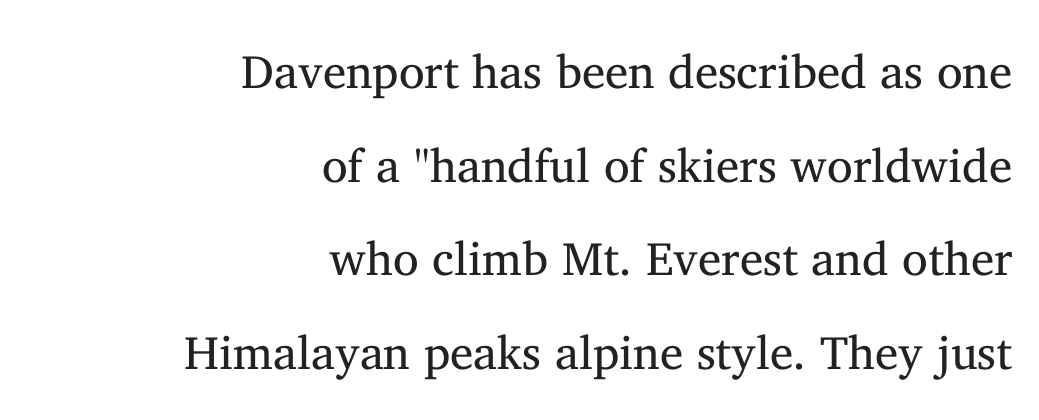
The image shows 47 px regular-weight serif type, upright; set right-aligned, loose line spacing (1.99x), normal letter spacing, not underlined; medium stroke contrast and a medium x-height.
